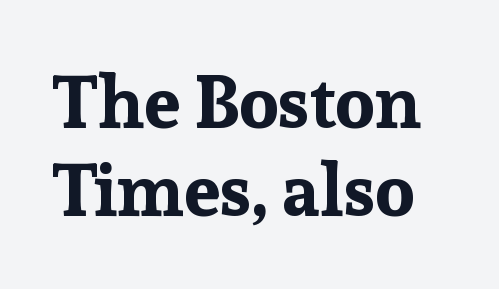
Q: Is the text bold? A: Yes.
Q: Is the text italic (slanted)? A: No, it is upright.
Q: Is the typeface a serif or a sans-serif typeface? A: Serif.
Q: Is the text underlined? A: No.
Q: Is the spacing between letters normal or unusually wide? A: Normal.
Q: Width (condensed, normal, or wide)? A: Normal.
Q: Stroke contrast? A: Low.
Q: x-height? A: Medium.
Q: Monospaced? A: No.
